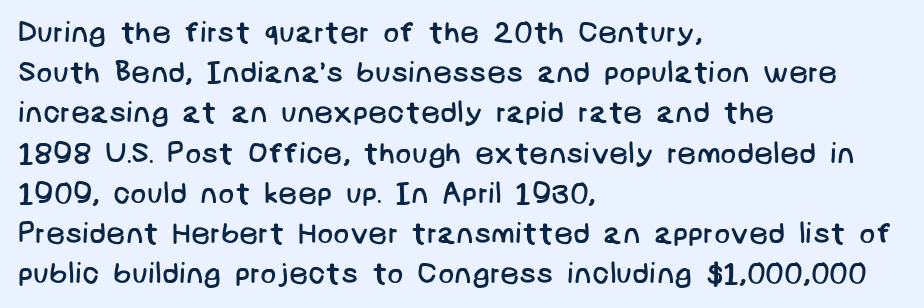
The image shows 30 px regular-weight sans-serif type; set left-aligned, normal line spacing (1.34x), normal letter spacing, not underlined; low stroke contrast and a large x-height.
